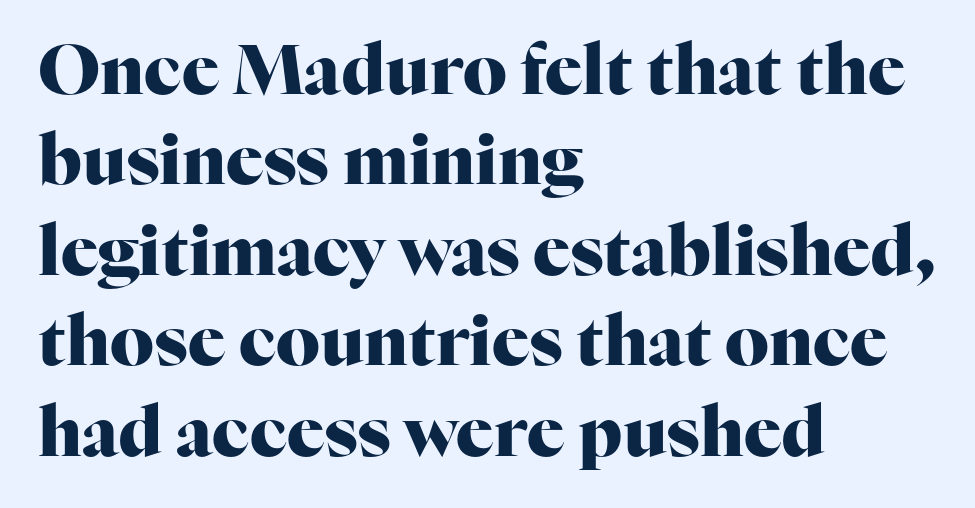
Q: Is the text bold? A: Yes.
Q: Is the text italic (slanted)? A: No, it is upright.
Q: Is the typeface a serif or a sans-serif typeface? A: Serif.
Q: Is the text underlined? A: No.
Q: How is the paragraph aligned? A: Left-aligned.
Q: Is the spacing between letters normal or unusually wide? A: Normal.
Q: Is the spacing between lines tight, normal or loose? A: Normal.
Q: Width (condensed, normal, or wide)? A: Normal.
Q: Stroke contrast? A: High.
Q: x-height? A: Medium.
Q: Monospaced? A: No.
